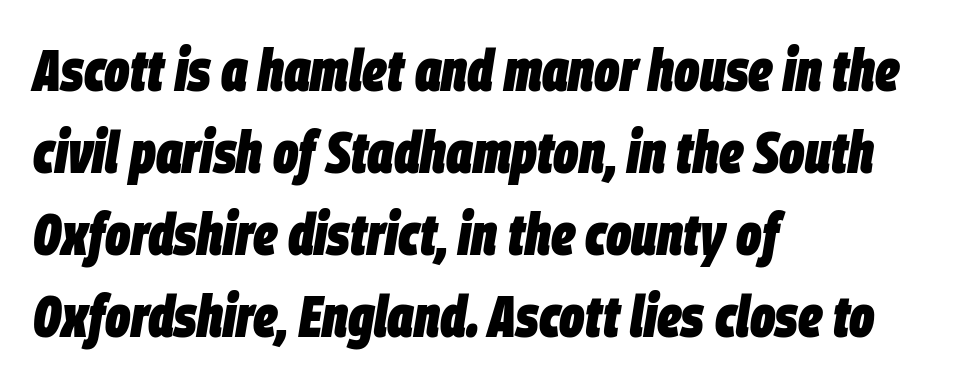
The image shows 59 px heavy, condensed type, italic (leaning right); set left-aligned, normal line spacing (1.39x), normal letter spacing, not underlined; low stroke contrast and a large x-height.
